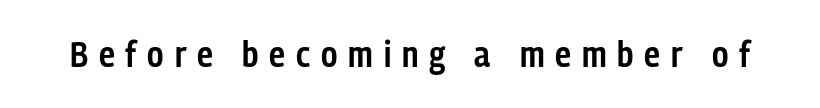
Nope, no serifs anywhere on these letters. The axis of the letterforms is exactly vertical. Students, this is semibold: more ink than regular, less than bold. The letters advance in unequal steps, a hallmark of proportional type. The gaps between neighbouring characters are conspicuously large. Anything drawn beneath the words? Only blank space.
